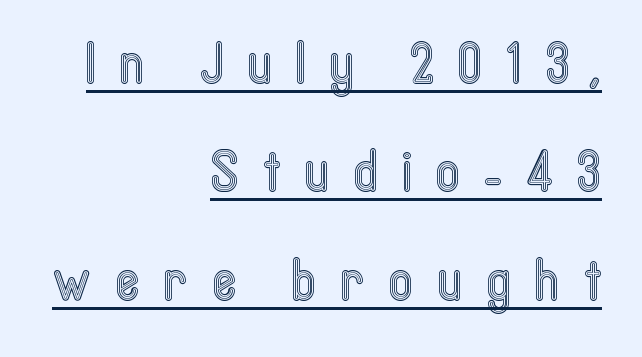
The image shows 57 px condensed type, upright; set right-aligned, loose line spacing (1.9x), unusually wide letter spacing (+0.43 em), underlined; a medium x-height.
